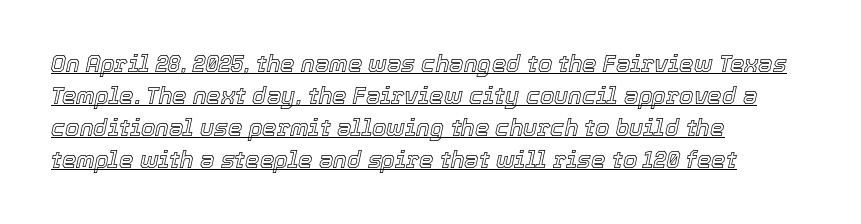
Visually the block forms a straight wall on the left and a jagged coastline on the right. Every character sits at an angle, as italics do. Each line of the rendering has a horizontal stroke beneath the glyphs. Look at the tracking — it's just the regular setting, nothing added. The vertical gap from one line to the next is medium.
